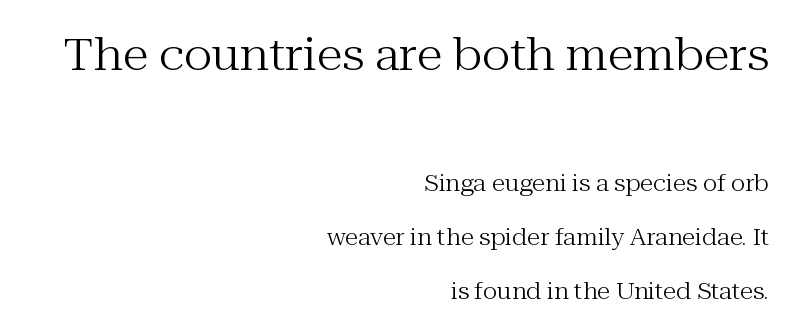
Q: Is the text bold? A: No.
Q: Is the text italic (slanted)? A: No, it is upright.
Q: Is the typeface a serif or a sans-serif typeface? A: Serif.
Q: Is the text underlined? A: No.
Q: How is the paragraph aligned? A: Right-aligned.
Q: Is the spacing between letters normal or unusually wide? A: Normal.
Q: Is the spacing between lines tight, normal or loose? A: Loose.
Q: Which block of text is set in a larger size, the first (top) or the second (bottom)? A: The first (top) one.
Q: Width (condensed, normal, or wide)? A: Normal.
Q: Stroke contrast? A: Medium.
Q: x-height? A: Medium.
Q: Monospaced? A: No.
